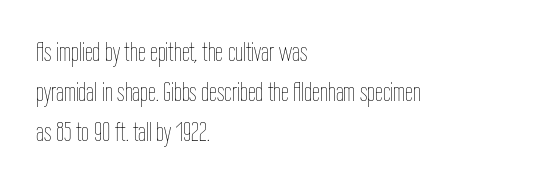
{"italic": "no", "bold": "no", "weight": "thin", "width": "condensed", "stroke_contrast": "low", "x_height": "medium", "monospaced": "no", "underline": "no", "align": "left", "line_spacing": "normal", "line_spacing_ratio": 1.42, "letter_spacing": "normal", "letter_spacing_em": 0.0, "glyph_px": 28}
